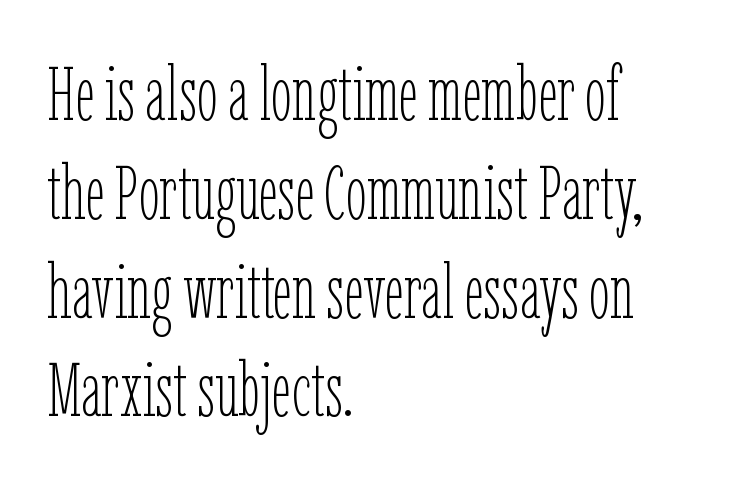
{"italic": "no", "bold": "no", "weight": "thin", "width": "condensed", "stroke_contrast": "low", "x_height": "medium", "monospaced": "no", "underline": "no", "align": "left", "line_spacing": "normal", "line_spacing_ratio": 1.3, "letter_spacing": "normal", "letter_spacing_em": 0.0, "glyph_px": 76}
